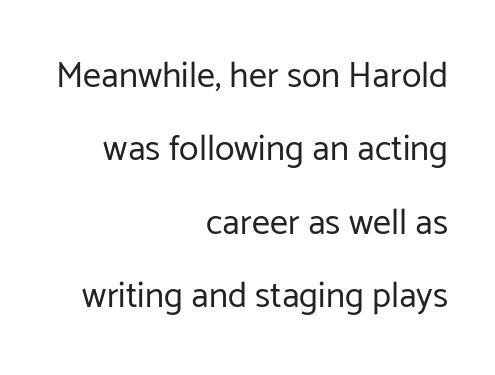
{"serif": "no", "italic": "no", "bold": "no", "weight": "regular", "width": "normal", "stroke_contrast": "low", "x_height": "medium", "monospaced": "no", "underline": "no", "align": "right", "line_spacing": "loose", "line_spacing_ratio": 2.04, "letter_spacing": "normal", "letter_spacing_em": 0.0, "glyph_px": 36}
